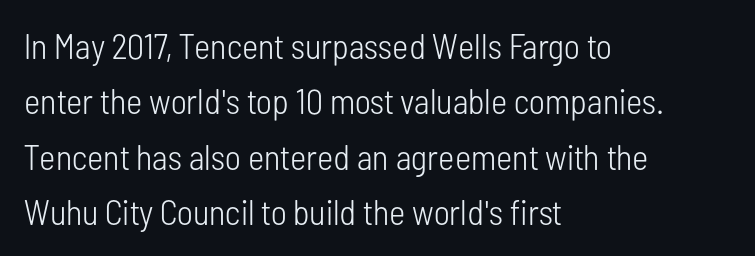
Q: Is the text bold? A: No.
Q: Is the text italic (slanted)? A: No, it is upright.
Q: Is the typeface a serif or a sans-serif typeface? A: Sans-serif.
Q: Is the text underlined? A: No.
Q: How is the paragraph aligned? A: Left-aligned.
Q: Is the spacing between letters normal or unusually wide? A: Normal.
Q: Is the spacing between lines tight, normal or loose? A: Normal.
Q: Width (condensed, normal, or wide)? A: Condensed.
Q: Stroke contrast? A: Low.
Q: x-height? A: Medium.
Q: Monospaced? A: No.
